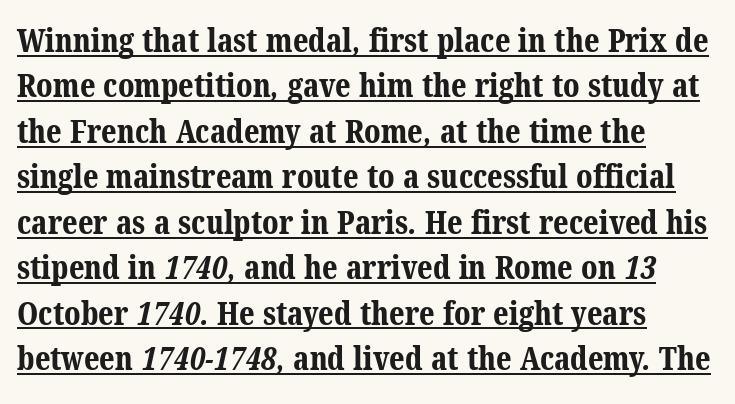
{"serif": "yes", "bold": "yes", "weight": "bold", "width": "normal", "stroke_contrast": "medium", "x_height": "medium", "monospaced": "no", "underline": "yes", "align": "left", "line_spacing": "normal", "line_spacing_ratio": 1.42, "letter_spacing": "normal", "letter_spacing_em": 0.0, "glyph_px": 32}
